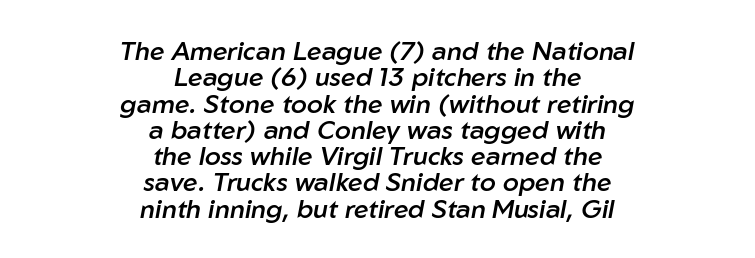
Q: Is the text bold? A: Semi-bold.
Q: Is the text italic (slanted)? A: Yes, it leans right by about 10 degrees.
Q: Is the text underlined? A: No.
Q: How is the paragraph aligned? A: Centered.
Q: Is the spacing between letters normal or unusually wide? A: Normal.
Q: Is the spacing between lines tight, normal or loose? A: Tight.
